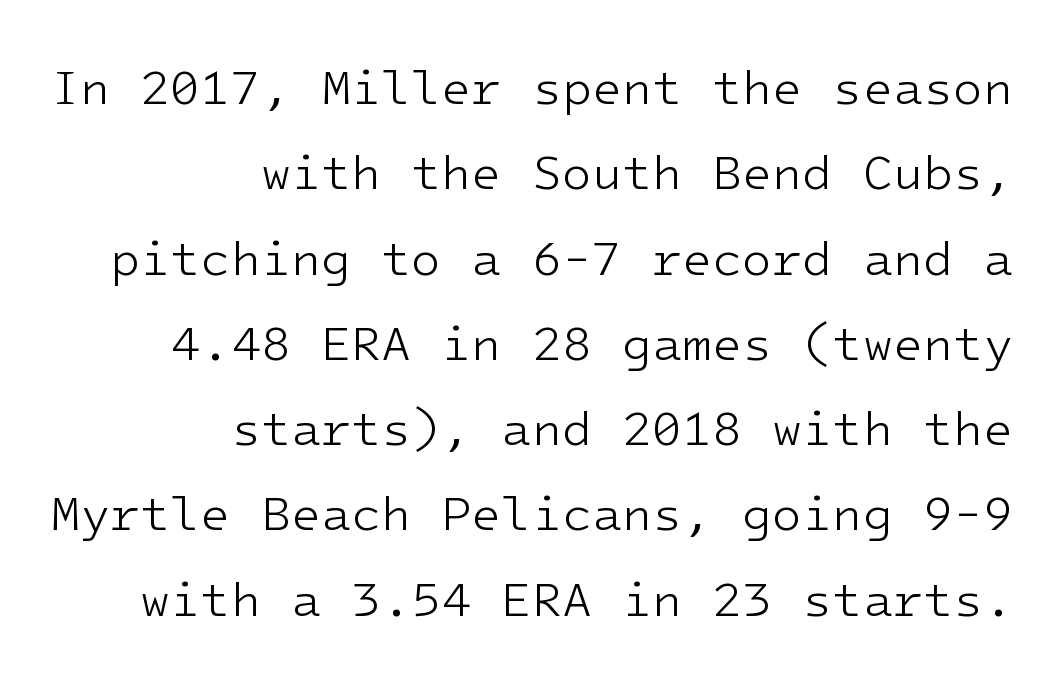
{"serif": "no", "italic": "no", "bold": "no", "weight": "light", "width": "normal", "stroke_contrast": "low", "x_height": "medium", "monospaced": "yes", "underline": "no", "align": "right", "line_spacing_ratio": 1.74, "letter_spacing": "normal", "letter_spacing_em": 0.0, "glyph_px": 49}
